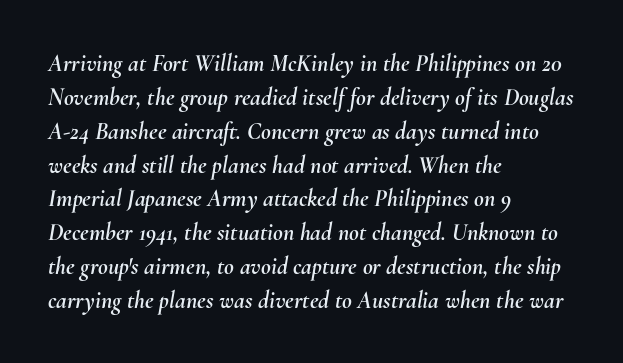
Q: Is the text italic (slanted)? A: Yes, it leans right by about 10 degrees.
Q: Is the text underlined? A: No.
Q: How is the paragraph aligned? A: Left-aligned.
Q: Is the spacing between letters normal or unusually wide? A: Normal.
Q: Is the spacing between lines tight, normal or loose? A: Normal.
